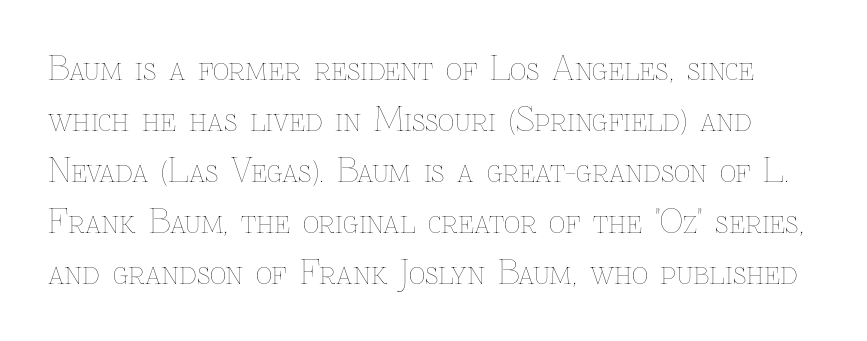
The image shows 32 px thin type, upright; set normal line spacing (1.59x), normal letter spacing, not underlined; low stroke contrast and a medium x-height.
